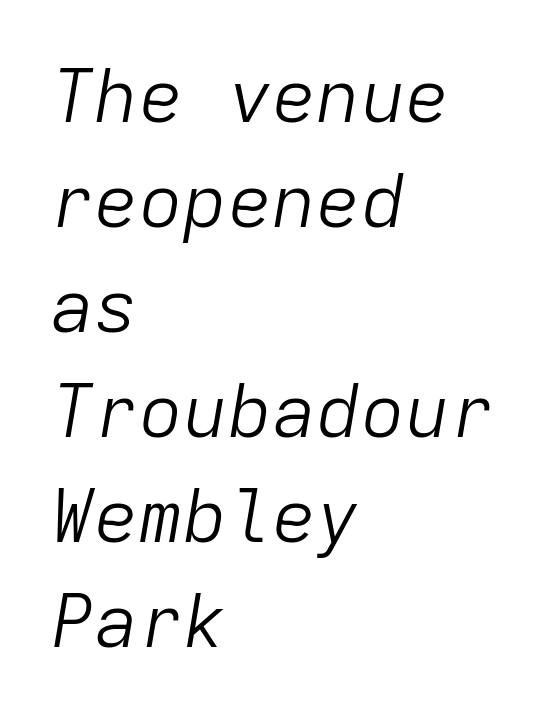
The setting favours the left margin, as ordinary paragraphs usually do. Note the uniform advance width — an 'i' takes as much space as an 'm'. Style check: oblique. Words float on clear page, feet unadorned.
